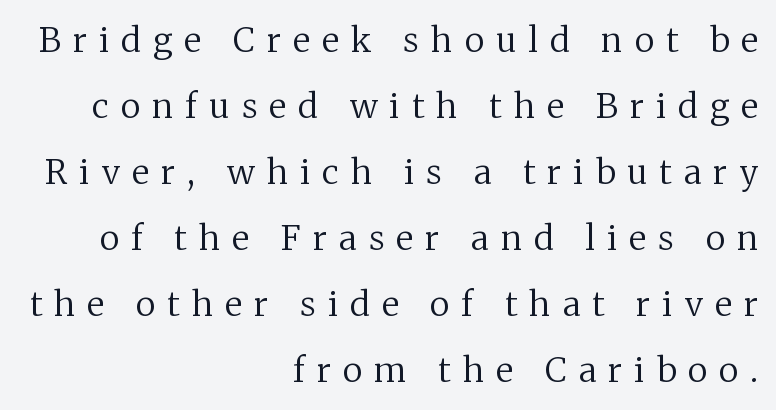
Q: Is the text bold? A: No.
Q: Is the text italic (slanted)? A: No, it is upright.
Q: Is the typeface a serif or a sans-serif typeface? A: Serif.
Q: Is the text underlined? A: No.
Q: How is the paragraph aligned? A: Right-aligned.
Q: Is the spacing between letters normal or unusually wide? A: Unusually wide.
Q: Is the spacing between lines tight, normal or loose? A: Loose.
Q: Width (condensed, normal, or wide)? A: Normal.
Q: Stroke contrast? A: Medium.
Q: x-height? A: Medium.
Q: Monospaced? A: No.
